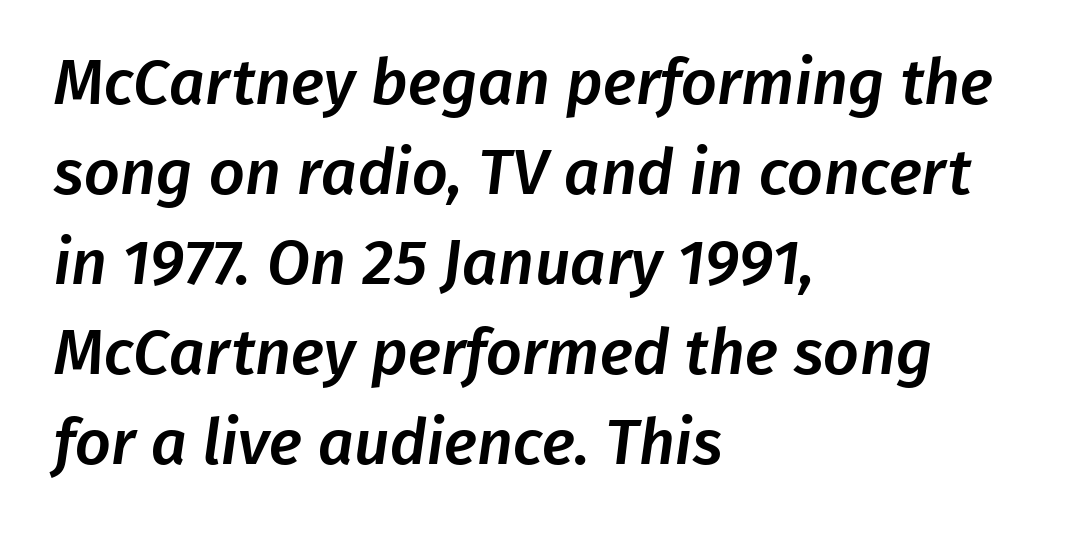
The image shows 63 px sans-serif type; set left-aligned, normal line spacing (1.43x), normal letter spacing, not underlined; low stroke contrast and a medium x-height.
